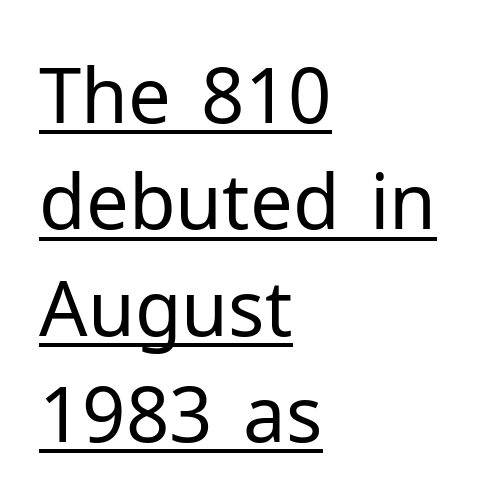
The rendering shows plain stroke endings on the letterforms — a sans-serif design. The typesetter has applied underlining to the passage shown. This sample has the flowing, uneven cadence of proportional lettering. Posture: vertical.
